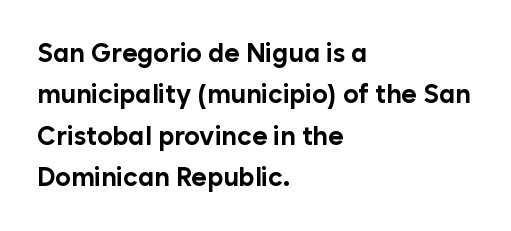
Descenders are the only things crossing below the line. Honestly, the row spacing looks completely unremarkable. The font is running at its bold setting. Inter-character spacing is left at the font's built-in metrics. Vertical strokes here are truly vertical.
